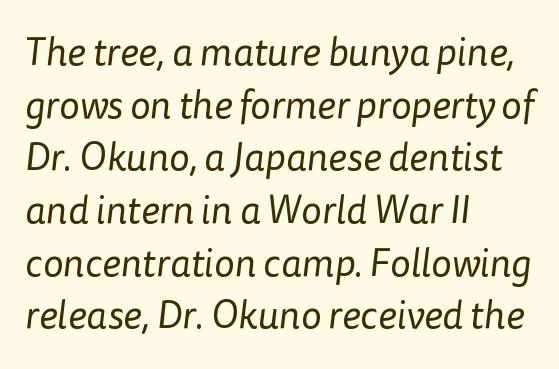
Nothing heavy about these letters — not bold at all. Spacing verdict: proportional, widths tailored to each character. Compared with typical paragraphs, the rows here are spaced about the same. Honestly, there is no underline to notice here at all. The letterforms sit shoulder to shoulder at normal distance. This is sans-serif lettering, the kind often seen on screens and signage.
